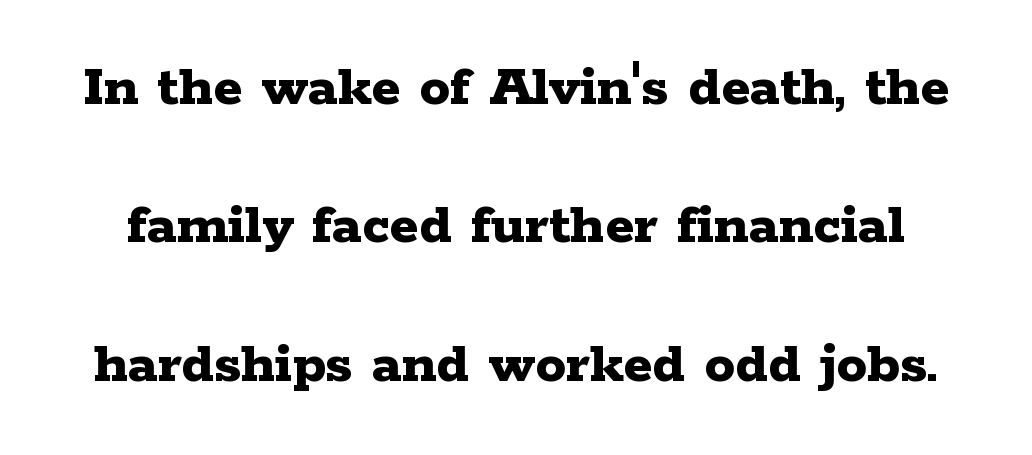
{"serif": "yes", "italic": "no", "bold": "yes", "weight": "bold", "width": "wide", "stroke_contrast": "low", "x_height": "medium", "monospaced": "no", "underline": "no", "line_spacing": "loose", "line_spacing_ratio": 2.27, "letter_spacing": "normal", "letter_spacing_em": 0.0, "glyph_px": 61}
